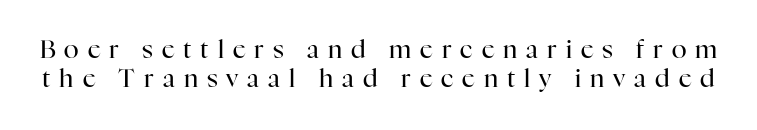
{"italic": "no", "bold": "no", "underline": "no", "line_spacing_ratio": 1.16, "letter_spacing": "wide", "letter_spacing_em": 0.36, "glyph_px": 25}
